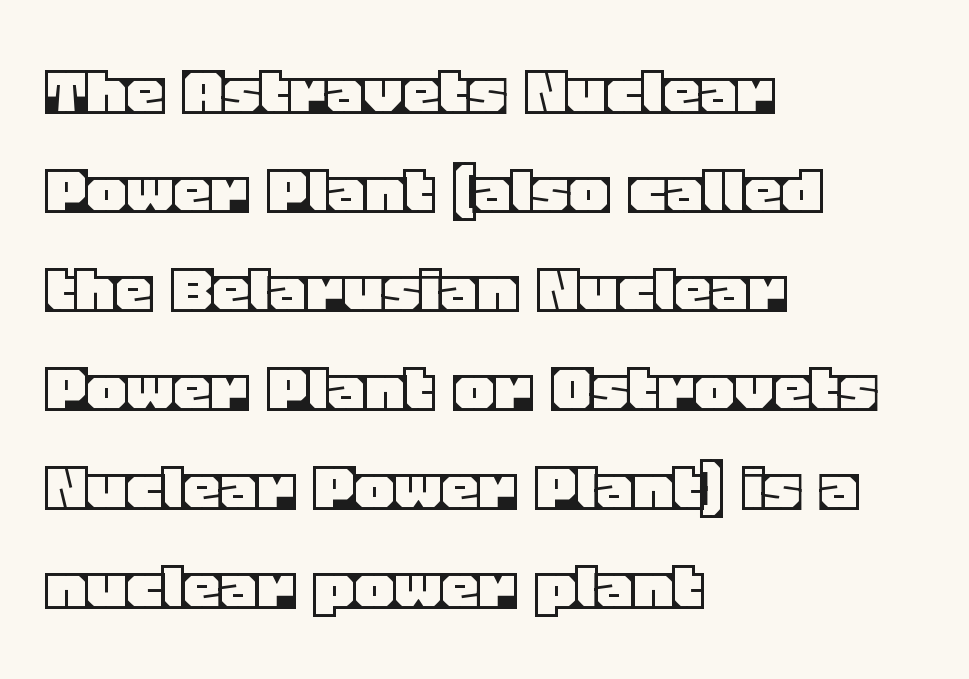
Q: Is the text italic (slanted)? A: No, it is upright.
Q: Is the text underlined? A: No.
Q: How is the paragraph aligned? A: Left-aligned.
Q: Is the spacing between letters normal or unusually wide? A: Normal.
Q: Is the spacing between lines tight, normal or loose? A: Normal.
Q: Width (condensed, normal, or wide)? A: Normal.
Q: x-height? A: Large.
Q: Monospaced? A: No.
